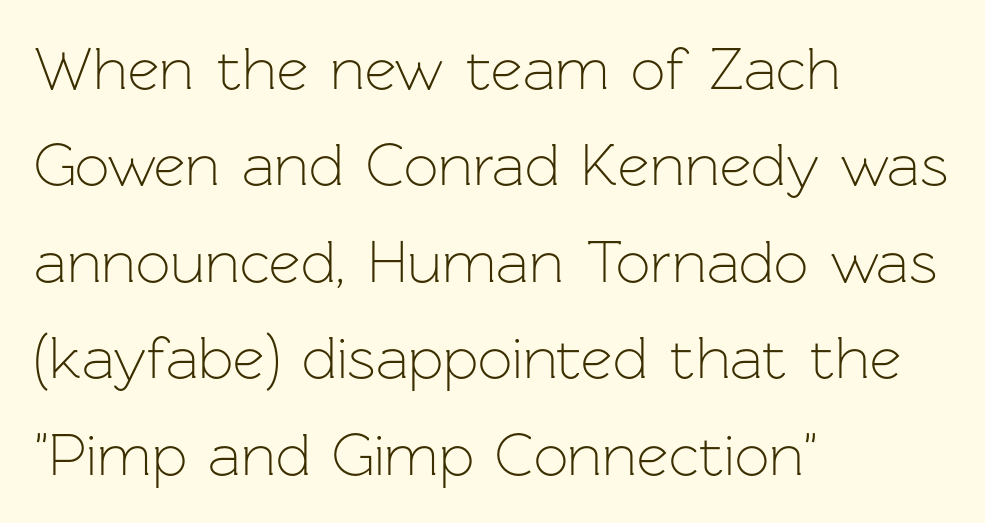
Q: Is the text bold? A: No.
Q: Is the text italic (slanted)? A: No, it is upright.
Q: Is the typeface a serif or a sans-serif typeface? A: Sans-serif.
Q: Is the text underlined? A: No.
Q: How is the paragraph aligned? A: Left-aligned.
Q: Is the spacing between letters normal or unusually wide? A: Normal.
Q: Is the spacing between lines tight, normal or loose? A: Normal.
Q: Width (condensed, normal, or wide)? A: Normal.
Q: Stroke contrast? A: Low.
Q: x-height? A: Medium.
Q: Monospaced? A: No.
